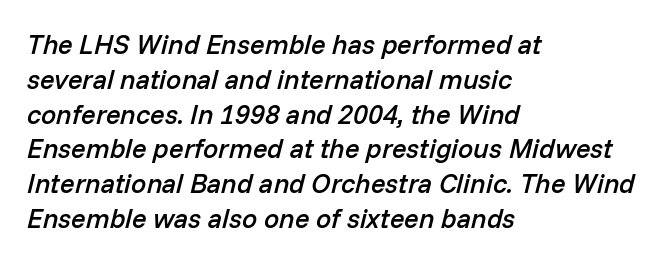
Between one letter and the next there's only the usual sliver of space. The text carries the slant typical of an italic or oblique font. If you drew a ruler down the left edge, every line would touch it. What weight is shown? A semibold, between regular and bold. Regular leading. Lines of text with bare space underneath.
